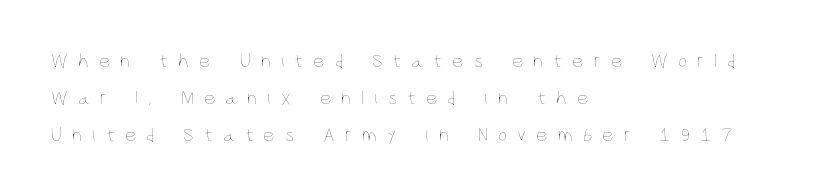
Q: Is the text bold? A: No.
Q: Is the text italic (slanted)? A: No, it is upright.
Q: Is the text underlined? A: No.
Q: How is the paragraph aligned? A: Left-aligned.
Q: Is the spacing between letters normal or unusually wide? A: Unusually wide.
